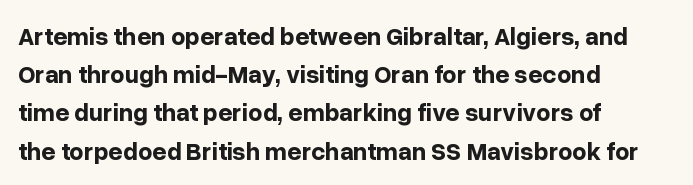
{"italic": "no", "bold": "yes", "underline": "no", "align": "left", "line_spacing": "normal", "line_spacing_ratio": 1.53, "letter_spacing": "normal", "letter_spacing_em": 0.0, "glyph_px": 25}
